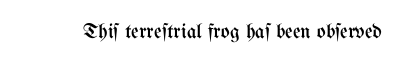
{"italic": "no", "bold": "no", "underline": "no", "letter_spacing": "normal", "letter_spacing_em": 0.0, "glyph_px": 21}
